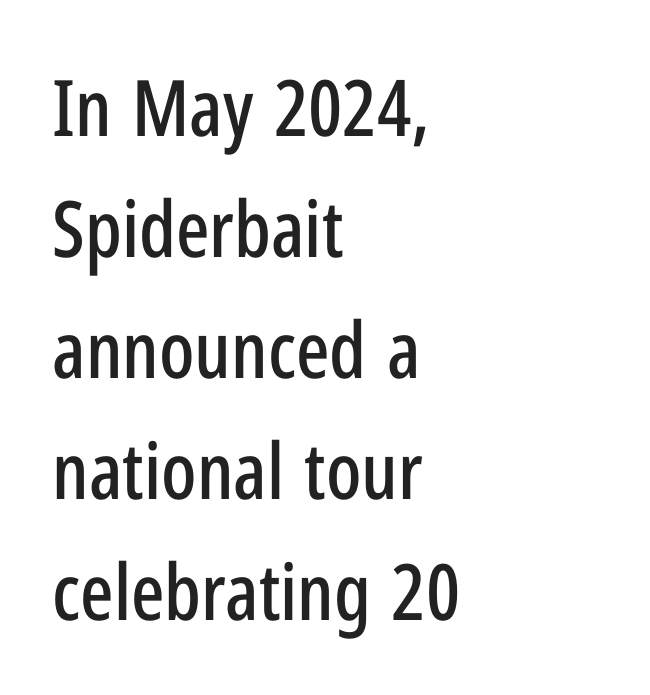
Q: Is the text italic (slanted)? A: No, it is upright.
Q: Is the typeface a serif or a sans-serif typeface? A: Sans-serif.
Q: Is the text underlined? A: No.
Q: How is the paragraph aligned? A: Left-aligned.
Q: Is the spacing between letters normal or unusually wide? A: Normal.
Q: Is the spacing between lines tight, normal or loose? A: Normal.
Q: Width (condensed, normal, or wide)? A: Condensed.
Q: Stroke contrast? A: Low.
Q: x-height? A: Medium.
Q: Monospaced? A: No.
